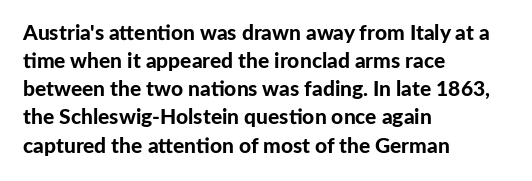
{"italic": "no", "bold": "yes", "underline": "no", "align": "left", "line_spacing": "normal", "line_spacing_ratio": 1.34, "letter_spacing": "normal", "letter_spacing_em": 0.0, "glyph_px": 21}
